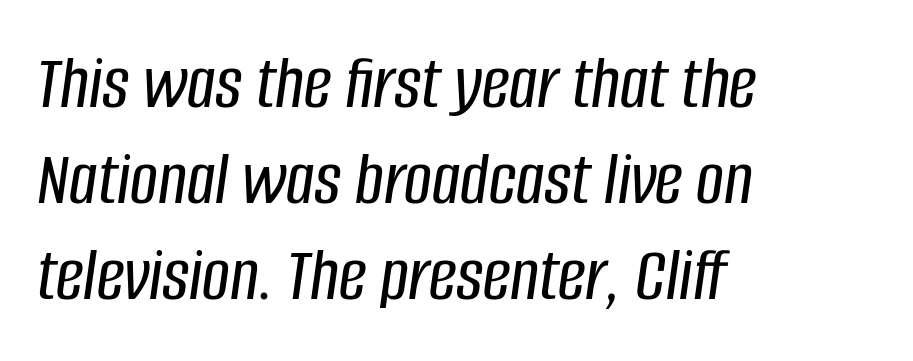
Q: Is the text italic (slanted)? A: Yes, it leans right by about 8 degrees.
Q: Is the text underlined? A: No.
Q: How is the paragraph aligned? A: Left-aligned.
Q: Is the spacing between letters normal or unusually wide? A: Normal.
Q: Is the spacing between lines tight, normal or loose? A: Normal.
Q: Width (condensed, normal, or wide)? A: Condensed.
Q: Stroke contrast? A: Low.
Q: x-height? A: Large.
Q: Monospaced? A: No.
